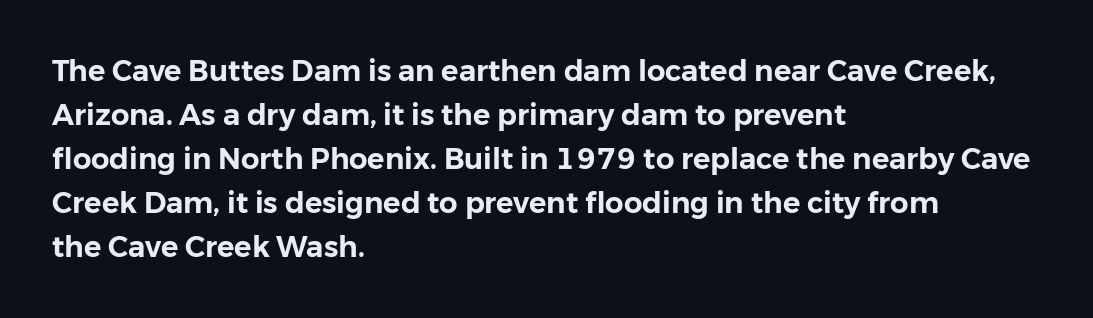
The image shows 29 px sans-serif type, upright; set left-aligned, normal line spacing (1.52x), normal letter spacing, not underlined; low stroke contrast and a medium x-height.
